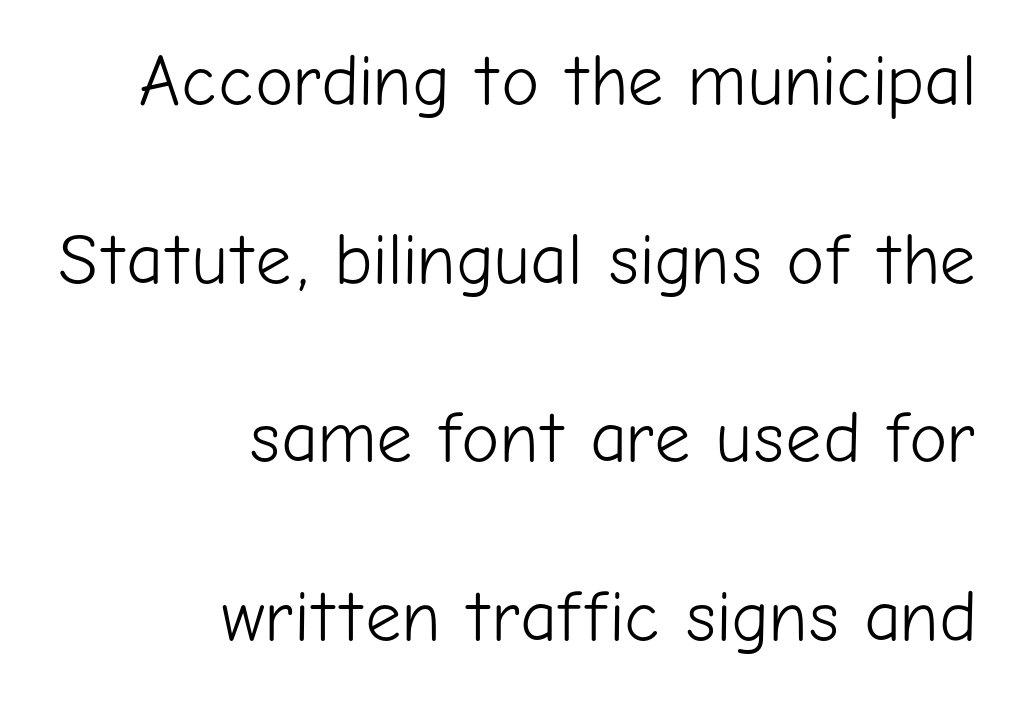
Q: Is the text bold? A: No.
Q: Is the text italic (slanted)? A: No, it is upright.
Q: Is the typeface a serif or a sans-serif typeface? A: Sans-serif.
Q: Is the text underlined? A: No.
Q: How is the paragraph aligned? A: Right-aligned.
Q: Is the spacing between letters normal or unusually wide? A: Normal.
Q: Is the spacing between lines tight, normal or loose? A: Loose.
Q: Width (condensed, normal, or wide)? A: Normal.
Q: Stroke contrast? A: Low.
Q: x-height? A: Medium.
Q: Monospaced? A: No.
